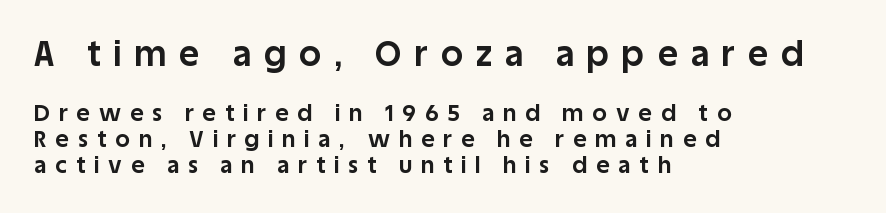
Q: Is the text bold? A: Yes.
Q: Is the text italic (slanted)? A: No, it is upright.
Q: Is the typeface a serif or a sans-serif typeface? A: Sans-serif.
Q: Is the text underlined? A: No.
Q: How is the paragraph aligned? A: Left-aligned.
Q: Is the spacing between letters normal or unusually wide? A: Unusually wide.
Q: Is the spacing between lines tight, normal or loose? A: Tight.
Q: Which block of text is set in a larger size, the first (top) or the second (bottom)? A: The first (top) one.
Q: Width (condensed, normal, or wide)? A: Normal.
Q: Stroke contrast? A: Low.
Q: x-height? A: Large.
Q: Monospaced? A: No.
